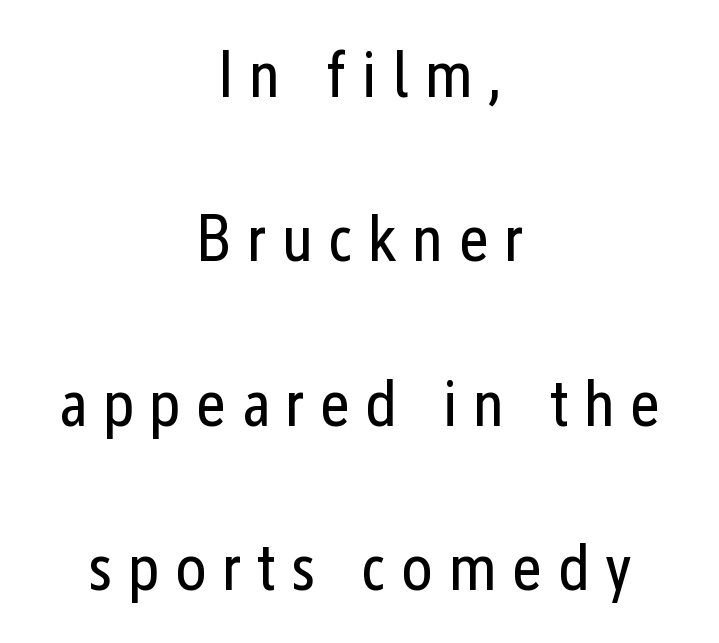
Honestly, there is no underline to notice here at all. The glyphs in this specimen are sans serif. This sample trades compactness for vertical openness between lines. The text block is weighted toward neither margin, spreading evenly from the middle.
